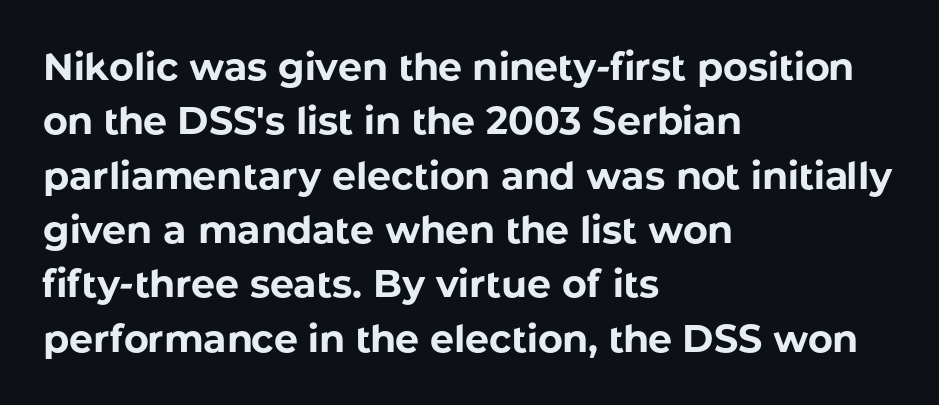
{"serif": "no", "italic": "no", "bold": "yes", "weight": "bold", "width": "normal", "stroke_contrast": "low", "x_height": "medium", "monospaced": "no", "underline": "no", "align": "left", "line_spacing": "normal", "line_spacing_ratio": 1.43, "letter_spacing": "normal", "letter_spacing_em": 0.0, "glyph_px": 38}
